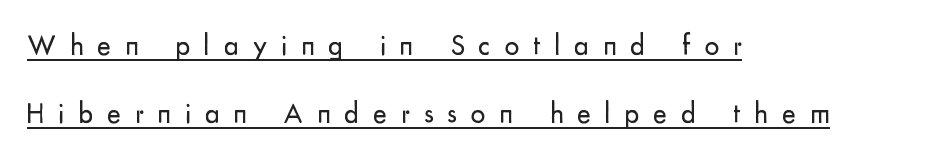
{"serif": "no", "italic": "no", "bold": "no", "weight": "regular", "width": "normal", "stroke_contrast": "low", "x_height": "small", "monospaced": "no", "underline": "yes", "align": "left", "line_spacing": "loose", "line_spacing_ratio": 2.34, "letter_spacing": "wide", "letter_spacing_em": 0.48, "glyph_px": 29}
